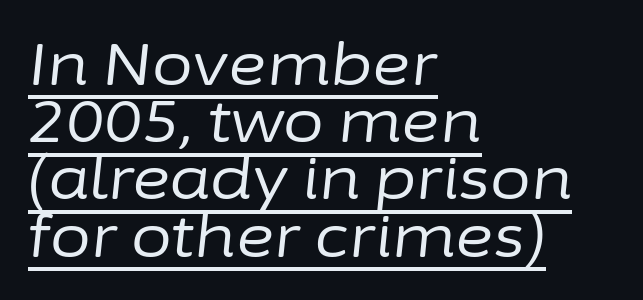
The setting favours the left margin, as ordinary paragraphs usually do. The rendering uses natural spacing where letterforms have individual widths. Does extra space separate the letters? No, they use regular spacing. Closely set lines give the paragraph a compact silhouette. Weight class: somewhere from thin through regular. Quick note: italic.
